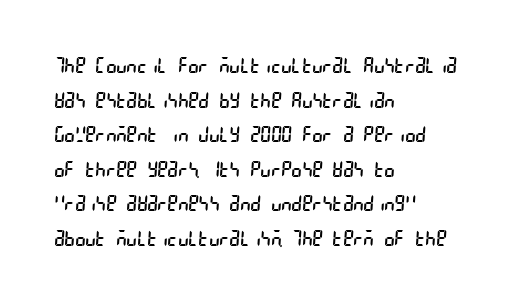
{"bold": "no", "underline": "no", "align": "left", "line_spacing": "normal", "line_spacing_ratio": 1.57, "letter_spacing": "normal", "letter_spacing_em": 0.0, "glyph_px": 22}
